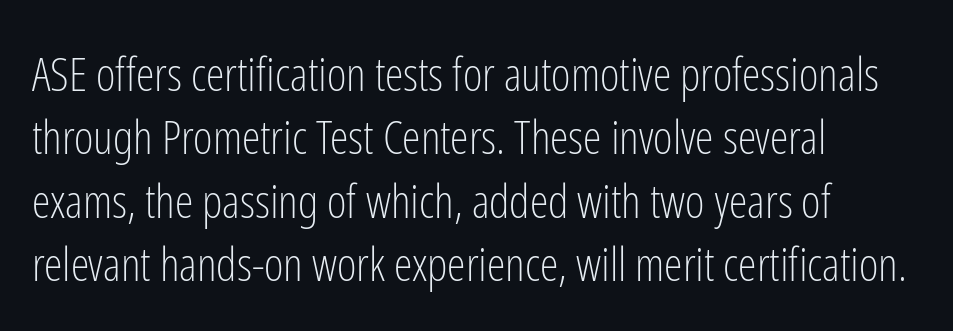
Q: Is the text bold? A: No.
Q: Is the text italic (slanted)? A: No, it is upright.
Q: Is the typeface a serif or a sans-serif typeface? A: Sans-serif.
Q: Is the text underlined? A: No.
Q: How is the paragraph aligned? A: Left-aligned.
Q: Is the spacing between letters normal or unusually wide? A: Normal.
Q: Is the spacing between lines tight, normal or loose? A: Normal.
Q: Width (condensed, normal, or wide)? A: Condensed.
Q: Stroke contrast? A: Low.
Q: x-height? A: Medium.
Q: Monospaced? A: No.
